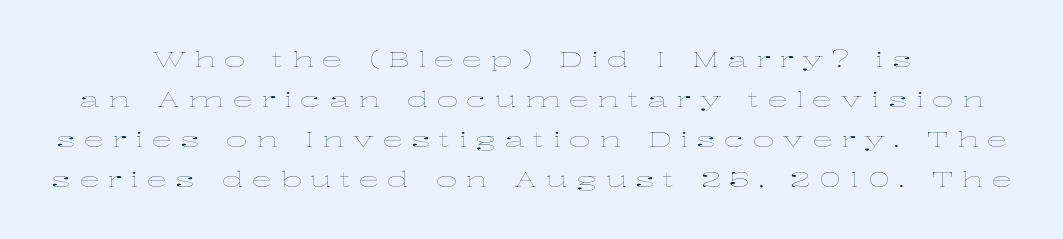
Does extra space separate the letters? Yes, quite a lot of it. Unlike italic type, these characters show no tilt at all. Compared with a flush-left layout, this one balances lines on the center instead. The passage shown is not bold in any degree. Each new line begins a long way beneath the previous one.
